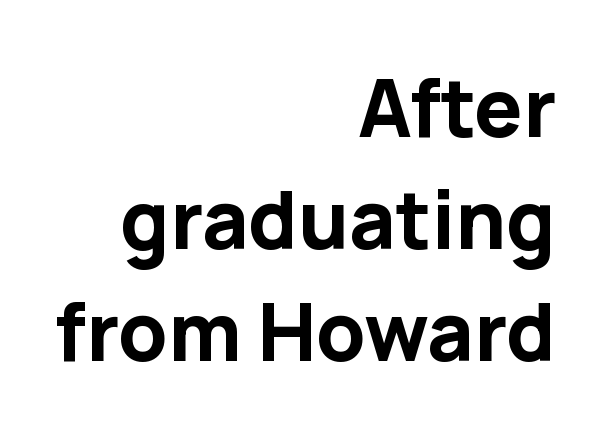
{"serif": "no", "italic": "no", "bold": "yes", "weight": "bold", "width": "normal", "stroke_contrast": "low", "x_height": "medium", "monospaced": "no", "underline": "no", "align": "right", "line_spacing": "normal", "line_spacing_ratio": 1.4, "letter_spacing": "normal", "letter_spacing_em": 0.0, "glyph_px": 80}
